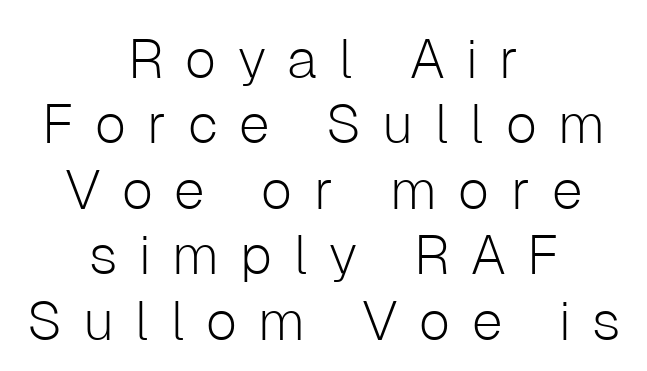
Q: Is the text bold? A: No.
Q: Is the text italic (slanted)? A: No, it is upright.
Q: Is the typeface a serif or a sans-serif typeface? A: Sans-serif.
Q: Is the text underlined? A: No.
Q: How is the paragraph aligned? A: Centered.
Q: Is the spacing between letters normal or unusually wide? A: Unusually wide.
Q: Width (condensed, normal, or wide)? A: Normal.
Q: Stroke contrast? A: Low.
Q: x-height? A: Medium.
Q: Monospaced? A: No.
